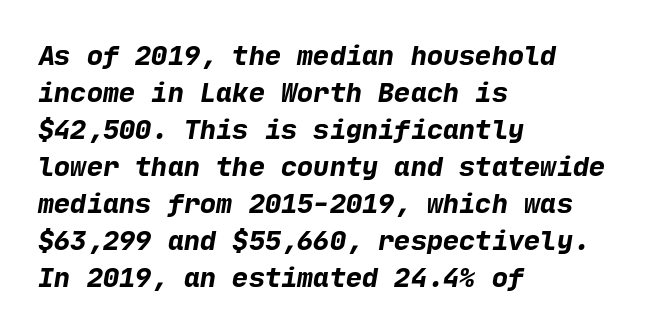
{"bold": "yes", "underline": "no", "align": "left", "line_spacing": "normal", "line_spacing_ratio": 1.37, "letter_spacing": "normal", "letter_spacing_em": 0.0, "glyph_px": 27}
